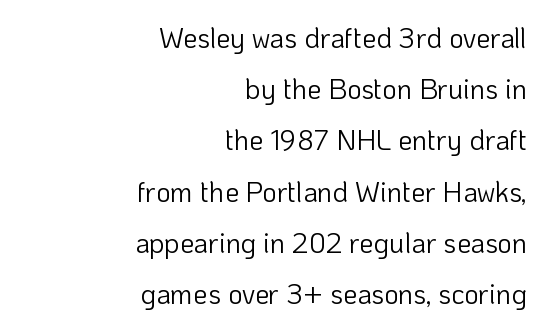
{"serif": "no", "italic": "no", "bold": "no", "weight": "light", "width": "normal", "stroke_contrast": "low", "x_height": "medium", "monospaced": "no", "underline": "no", "align": "right", "line_spacing_ratio": 1.83, "letter_spacing": "normal", "letter_spacing_em": 0.0, "glyph_px": 28}
